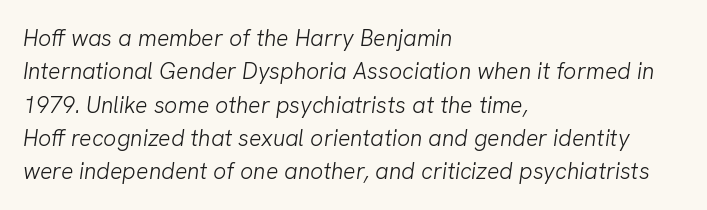
{"bold": "no", "underline": "no", "align": "left", "line_spacing": "normal", "line_spacing_ratio": 1.45, "letter_spacing": "normal", "letter_spacing_em": 0.0, "glyph_px": 23}
